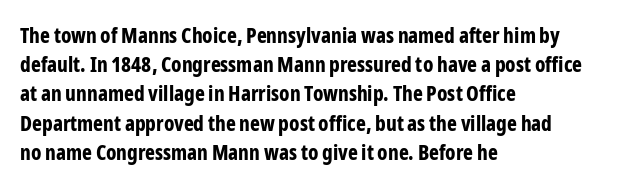
{"italic": "no", "bold": "yes", "underline": "no", "align": "left", "line_spacing": "normal", "line_spacing_ratio": 1.39, "letter_spacing": "normal", "letter_spacing_em": 0.0, "glyph_px": 21}
